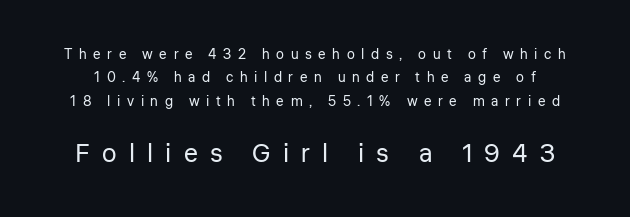
{"italic": "no", "bold": "no", "underline": "no", "line_spacing": "normal", "line_spacing_ratio": 1.67, "letter_spacing": "wide", "letter_spacing_em": 0.47, "larger_block": "second", "size_ratio": 1.86, "glyph_px": 26}
